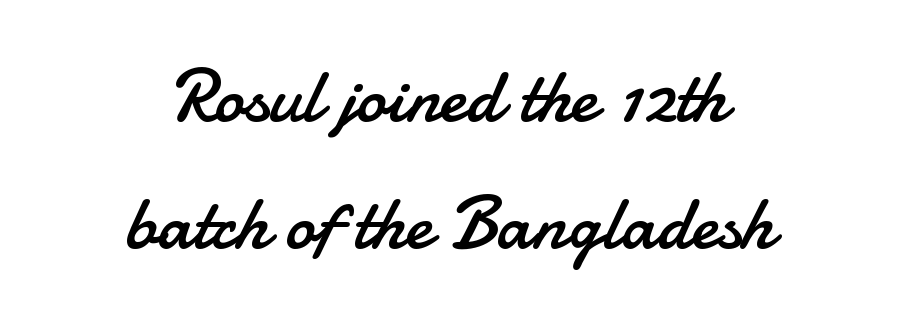
The image shows 75 px regular-weight sans-serif type; set centered, normal line spacing (1.69x), normal letter spacing, not underlined; low stroke contrast and a small x-height.
